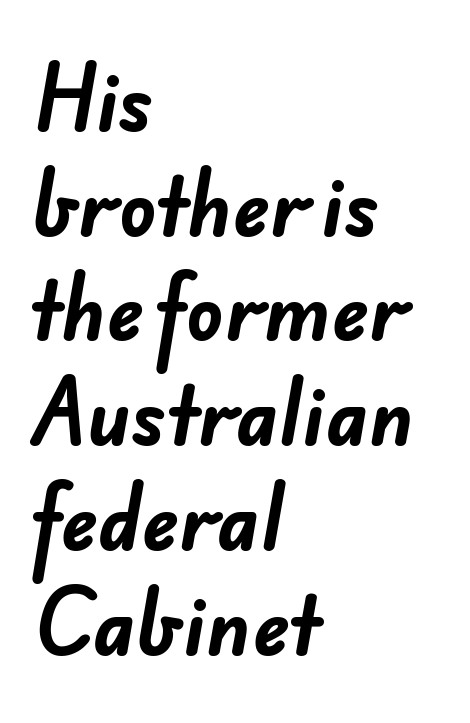
The image shows 77 px bold sans-serif type; set left-aligned, normal line spacing (1.36x), normal letter spacing, not underlined; low stroke contrast and a small x-height.
